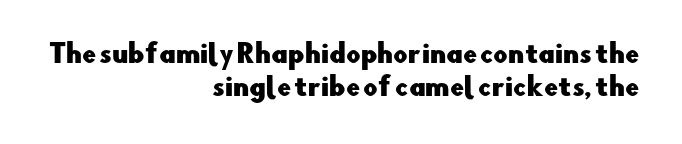
Q: Is the text italic (slanted)? A: No, it is upright.
Q: Is the text underlined? A: No.
Q: How is the paragraph aligned? A: Right-aligned.
Q: Is the spacing between letters normal or unusually wide? A: Normal.
Q: Is the spacing between lines tight, normal or loose? A: Normal.
